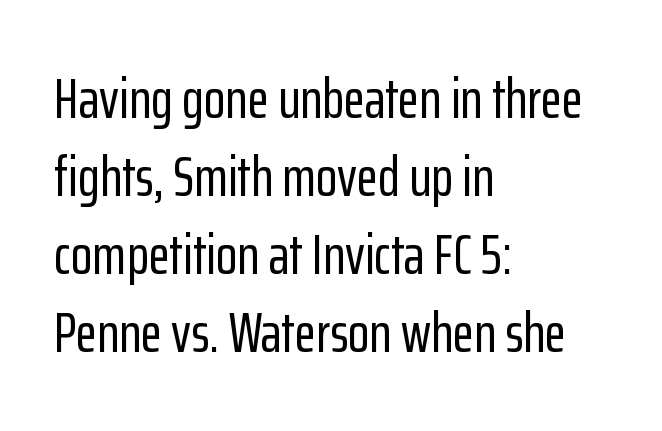
This rendering employs a face without finishing strokes, i.e., a sans-serif. Clear beneath every line of the passage. You could not count columns in this text — the font is proportionally spaced. The passage shown has conventional tracking throughout. Line starts are locked; line ends wander.
